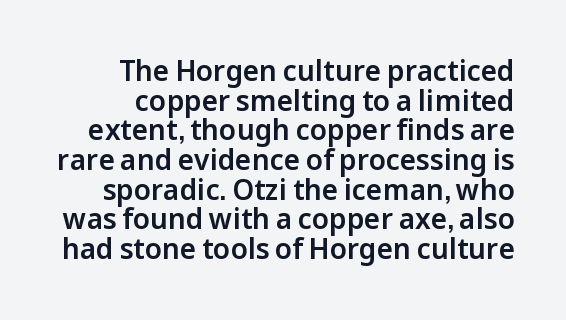
{"serif": "no", "italic": "no", "width": "normal", "stroke_contrast": "low", "x_height": "medium", "monospaced": "no", "underline": "no", "line_spacing": "tight", "line_spacing_ratio": 1.06, "letter_spacing": "normal", "letter_spacing_em": 0.0, "glyph_px": 28}
